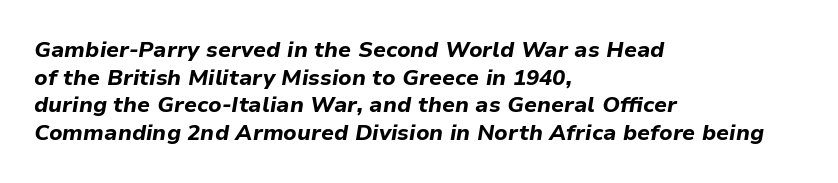
Does the copy run flush right? No — it runs flush left. The horizontal fit of the characters is conventional and even. Summary of weight: heavy, a full bold. The leading is moderate, giving the passage an even texture. Observe the lean: these are italic letterforms.
